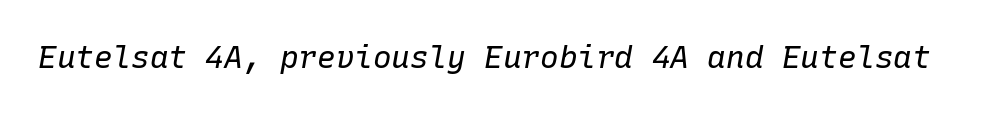
{"italic": "yes", "lean": "right", "slant_degrees": 10, "bold": "no", "weight": "regular", "width": "normal", "stroke_contrast": "low", "x_height": "medium", "monospaced": "yes", "underline": "no", "letter_spacing": "normal", "letter_spacing_em": 0.0, "glyph_px": 31}
